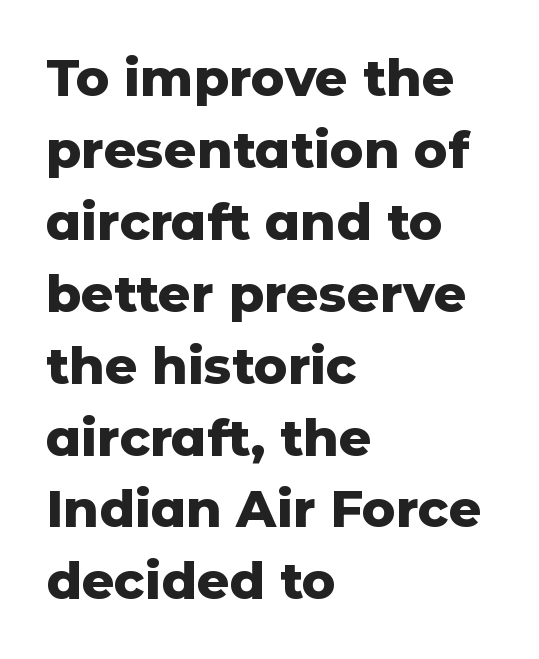
{"serif": "no", "italic": "no", "bold": "yes", "weight": "heavy", "width": "normal", "stroke_contrast": "low", "x_height": "medium", "monospaced": "no", "underline": "no", "align": "left", "line_spacing": "normal", "line_spacing_ratio": 1.41, "letter_spacing": "normal", "letter_spacing_em": 0.0, "glyph_px": 51}
